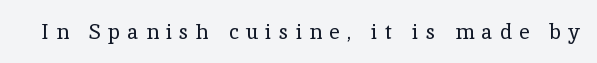
No heavy texture on the line: the type isn't bold. Underlining? Definitely not there. You can tell it's not italic because the verticals are truly vertical. Look at the tracking — it's clearly loosened, letters drifting apart.
